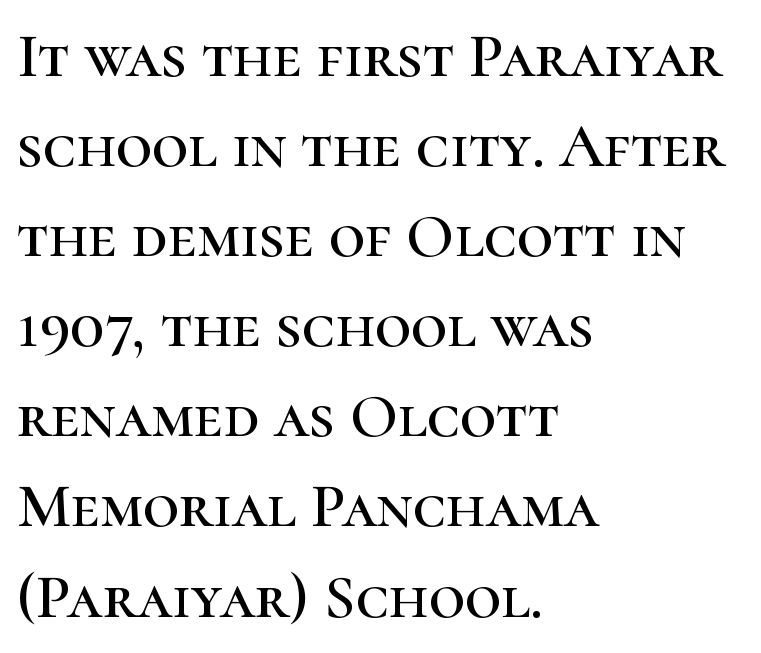
The setting favours the left margin, as ordinary paragraphs usually do. Tall strokes in this sample are plumb rather than angled. Default kerning and tracking; the words read as compact shapes. A serif font was chosen for this passage.
